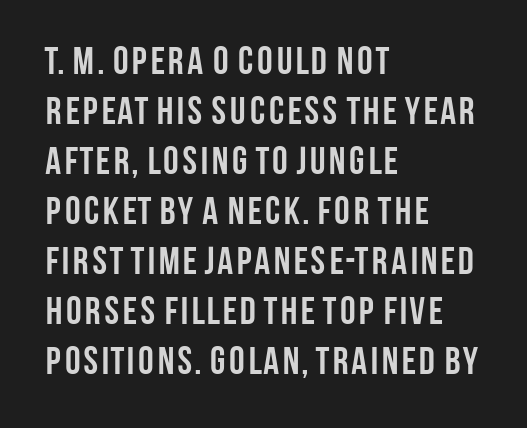
{"serif": "no", "italic": "no", "bold": "yes", "weight": "semibold", "width": "condensed", "stroke_contrast": "low", "x_height": "large", "monospaced": "no", "underline": "no", "align": "left", "line_spacing": "normal", "line_spacing_ratio": 1.28, "letter_spacing": "normal", "letter_spacing_em": 0.0, "glyph_px": 39}
